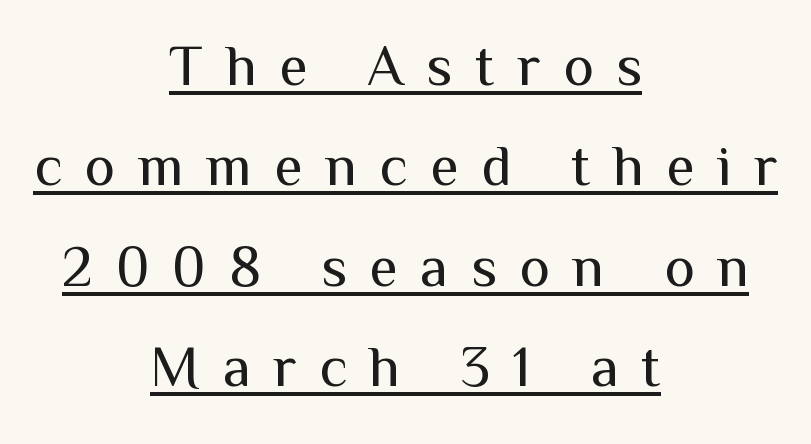
A typesetter would call this proportional, since set widths differ per character. The compositor balanced each line on the midline. What kind of face is this? One without serifs — a sans. Short note: letters widely spaced.
